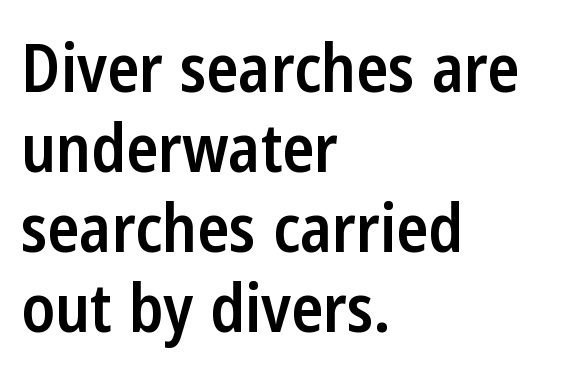
The image shows 66 px semibold, condensed sans-serif type, upright; set left-aligned, line spacing 1.21x, normal letter spacing, not underlined; low stroke contrast and a medium x-height.
